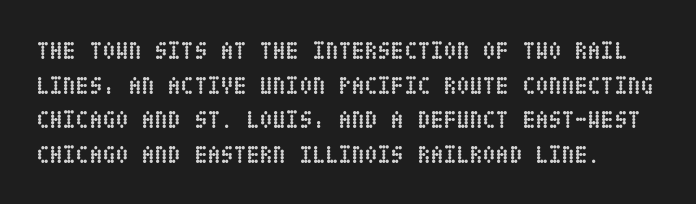
In terms of leading, this rendering sits right in the middle. These lines keep a tight, regular rhythm from letter to letter. The words here are not underlined. The passage shown is emphatically bold. Is there any slant? The stems are plumb.
